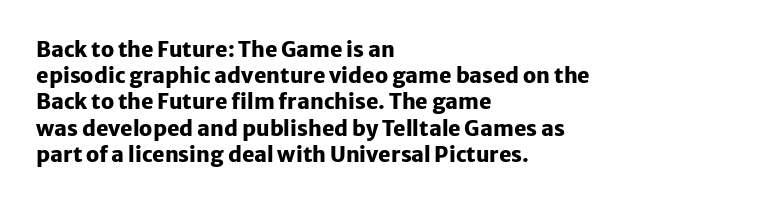
{"italic": "no", "bold": "yes", "underline": "no", "align": "left", "line_spacing": "normal", "line_spacing_ratio": 1.25, "letter_spacing": "normal", "letter_spacing_em": 0.0, "glyph_px": 21}
